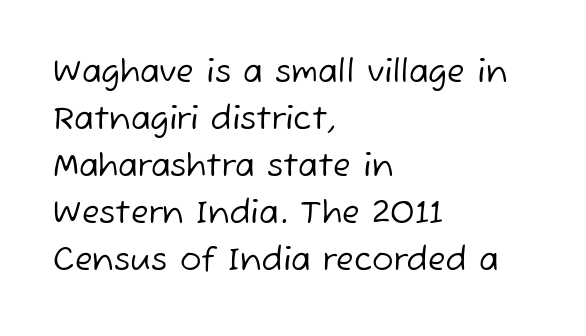
{"serif": "no", "bold": "no", "weight": "regular", "width": "normal", "stroke_contrast": "low", "x_height": "medium", "monospaced": "no", "underline": "no", "align": "left", "line_spacing": "normal", "line_spacing_ratio": 1.47, "letter_spacing": "normal", "letter_spacing_em": 0.0, "glyph_px": 32}
